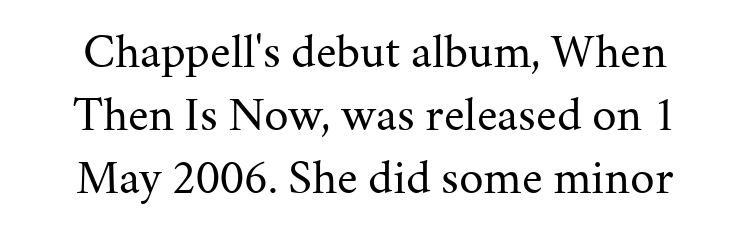
The image shows 49 px regular-weight serif type, upright; set normal line spacing (1.29x), normal letter spacing, not underlined; medium stroke contrast and a medium x-height.
